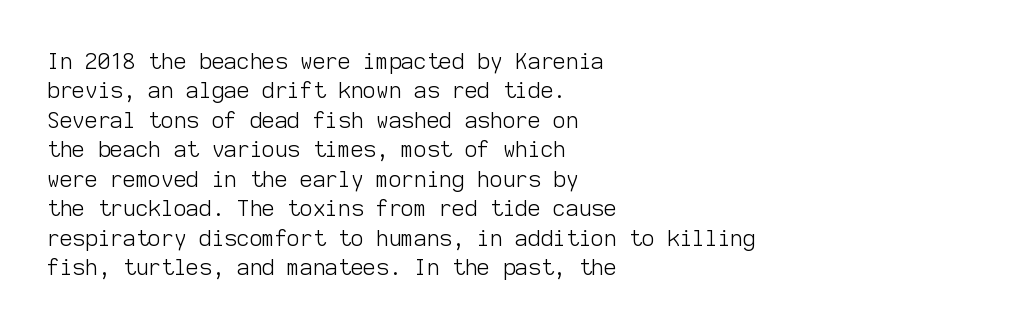
Q: Is the text bold? A: No.
Q: Is the text italic (slanted)? A: No, it is upright.
Q: Is the text underlined? A: No.
Q: How is the paragraph aligned? A: Left-aligned.
Q: Is the spacing between letters normal or unusually wide? A: Normal.
Q: Is the spacing between lines tight, normal or loose? A: Normal.
